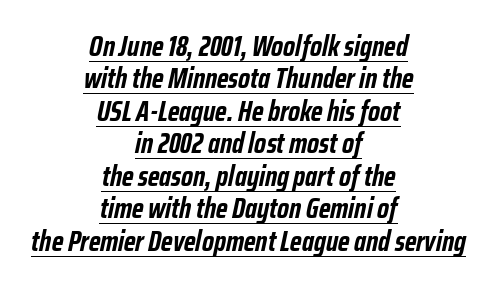
{"italic": "yes", "lean": "right", "slant_degrees": 12, "bold": "yes", "weight": "semibold", "width": "condensed", "stroke_contrast": "low", "x_height": "medium", "monospaced": "no", "underline": "yes", "align": "center", "line_spacing": "tight", "line_spacing_ratio": 1.12, "letter_spacing": "normal", "letter_spacing_em": 0.0, "glyph_px": 29}
